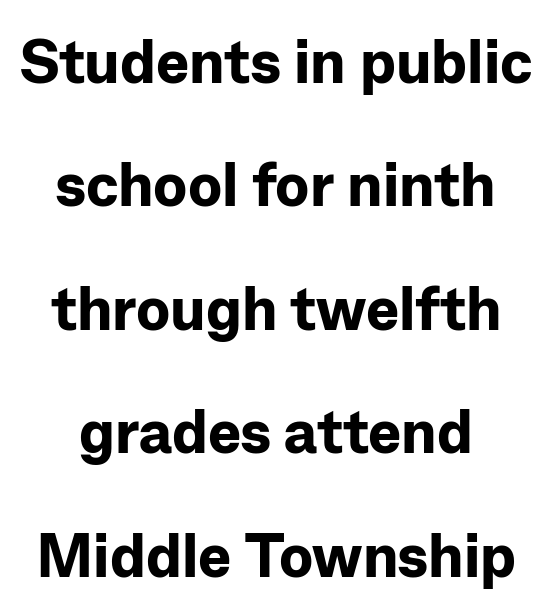
Q: Is the text bold? A: Yes.
Q: Is the text italic (slanted)? A: No, it is upright.
Q: Is the typeface a serif or a sans-serif typeface? A: Sans-serif.
Q: Is the text underlined? A: No.
Q: Is the spacing between letters normal or unusually wide? A: Normal.
Q: Is the spacing between lines tight, normal or loose? A: Loose.
Q: Width (condensed, normal, or wide)? A: Normal.
Q: Stroke contrast? A: Low.
Q: x-height? A: Medium.
Q: Monospaced? A: No.
